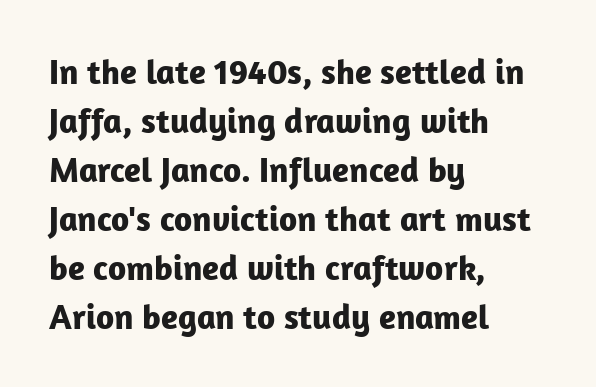
The image shows 35 px bold sans-serif type, upright; set left-aligned, normal line spacing (1.4x), normal letter spacing, not underlined; low stroke contrast and a medium x-height.
